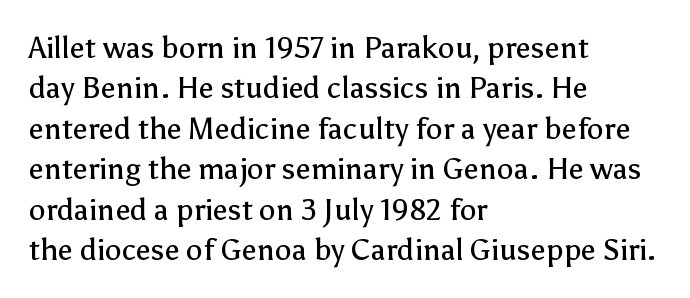
The characters display no serif detailing; their extremities are plain. In CSS terms this would be text-align: left. Ordinary non-slanted type is in use. A typesetter would call this proportional, since set widths differ per character.
